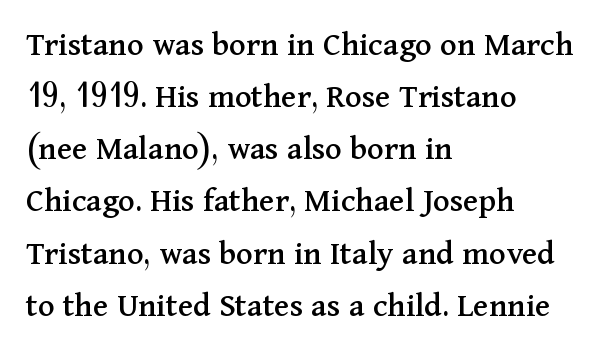
Decoration check: the copy has no underline. Is there any slant? The stems are plumb. In CSS terms this would be text-align: left. You could not count columns in this text — the font is proportionally spaced. Interline gaps are of average width in this sample.
